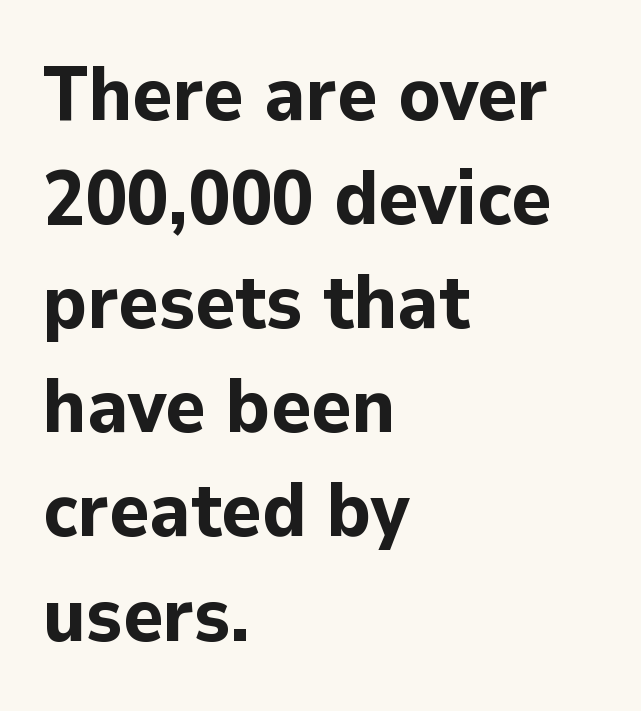
Q: Is the text bold? A: Yes.
Q: Is the text italic (slanted)? A: No, it is upright.
Q: Is the typeface a serif or a sans-serif typeface? A: Sans-serif.
Q: Is the text underlined? A: No.
Q: How is the paragraph aligned? A: Left-aligned.
Q: Is the spacing between letters normal or unusually wide? A: Normal.
Q: Is the spacing between lines tight, normal or loose? A: Normal.
Q: Width (condensed, normal, or wide)? A: Normal.
Q: Stroke contrast? A: Low.
Q: x-height? A: Medium.
Q: Monospaced? A: No.
